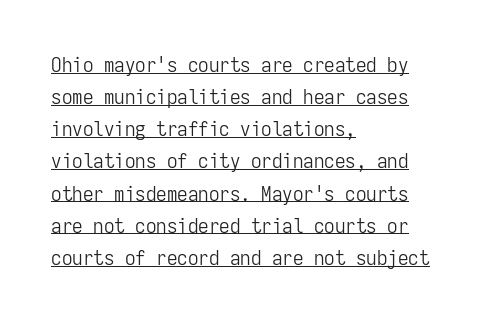
The image shows 21 px text type, upright; set left-aligned, normal line spacing (1.53x), normal letter spacing, underlined.
